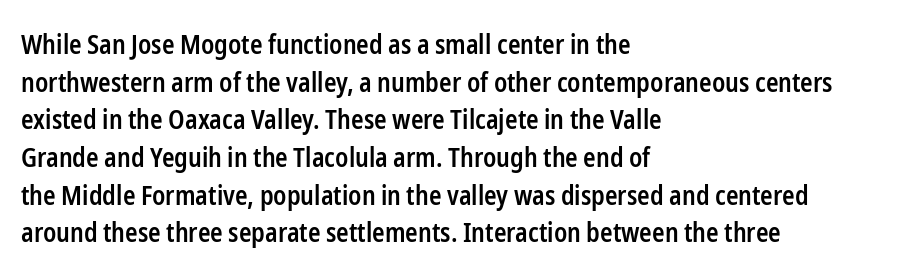
Q: Is the text bold? A: Semi-bold.
Q: Is the text italic (slanted)? A: No, it is upright.
Q: Is the text underlined? A: No.
Q: How is the paragraph aligned? A: Left-aligned.
Q: Is the spacing between letters normal or unusually wide? A: Normal.
Q: Is the spacing between lines tight, normal or loose? A: Normal.
